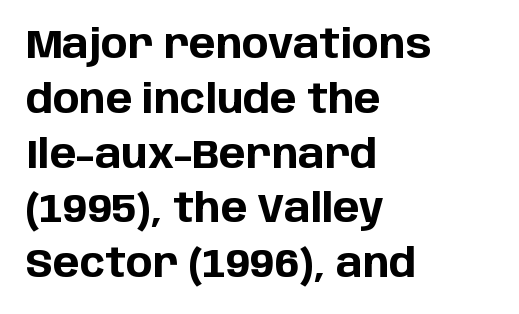
Q: Is the text bold? A: Yes.
Q: Is the text italic (slanted)? A: No, it is upright.
Q: Is the typeface a serif or a sans-serif typeface? A: Sans-serif.
Q: Is the text underlined? A: No.
Q: How is the paragraph aligned? A: Left-aligned.
Q: Is the spacing between letters normal or unusually wide? A: Normal.
Q: Is the spacing between lines tight, normal or loose? A: Normal.
Q: Width (condensed, normal, or wide)? A: Normal.
Q: Stroke contrast? A: Low.
Q: x-height? A: Large.
Q: Monospaced? A: No.
